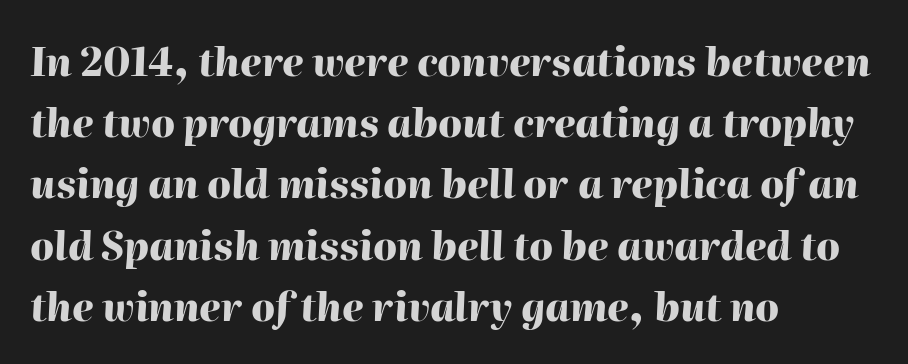
The rendering uses natural spacing where letterforms have individual widths. Style check: oblique. This sample is left-justified, so line endings fall wherever the words run out. Plenty of ink on the page — the face is bold.
